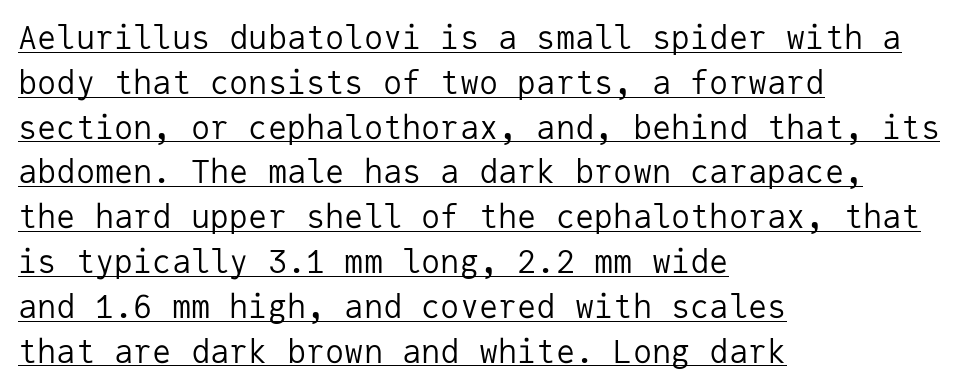
The image shows 32 px regular-weight sans-serif type, upright, monospaced; set left-aligned, normal line spacing (1.4x), normal letter spacing, underlined; low stroke contrast and a medium x-height.
